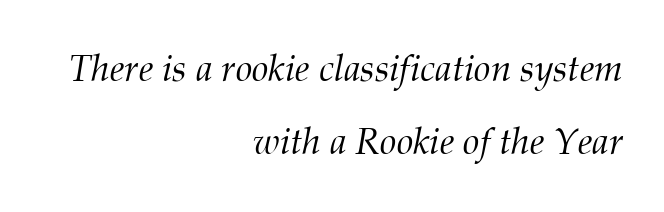
The image shows 37 px light serif type, italic (leaning right); set right-aligned, loose line spacing (1.98x), normal letter spacing, not underlined; medium stroke contrast and a medium x-height.
